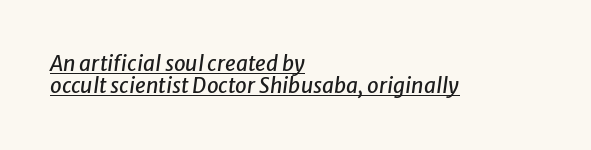
{"italic": "yes", "lean": "right", "slant_degrees": 8, "underline": "yes", "align": "left", "line_spacing": "tight", "line_spacing_ratio": 1.06, "letter_spacing": "normal", "letter_spacing_em": 0.0, "glyph_px": 21}
